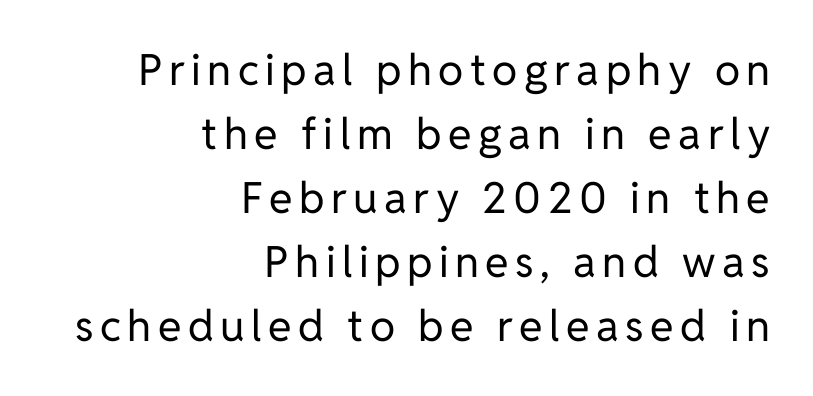
{"serif": "no", "italic": "no", "bold": "no", "weight": "regular", "width": "normal", "stroke_contrast": "low", "x_height": "medium", "monospaced": "no", "underline": "no", "align": "right", "line_spacing": "normal", "line_spacing_ratio": 1.49, "glyph_px": 43}
